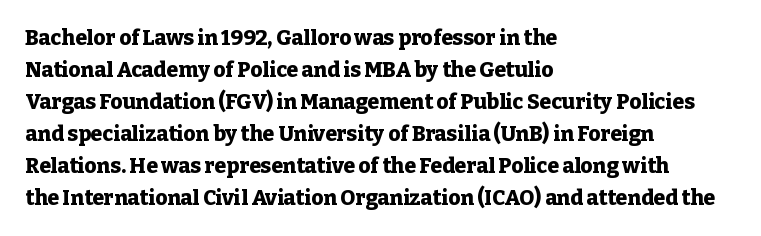
Q: Is the text bold? A: Yes.
Q: Is the text italic (slanted)? A: No, it is upright.
Q: Is the text underlined? A: No.
Q: How is the paragraph aligned? A: Left-aligned.
Q: Is the spacing between letters normal or unusually wide? A: Normal.
Q: Is the spacing between lines tight, normal or loose? A: Normal.
